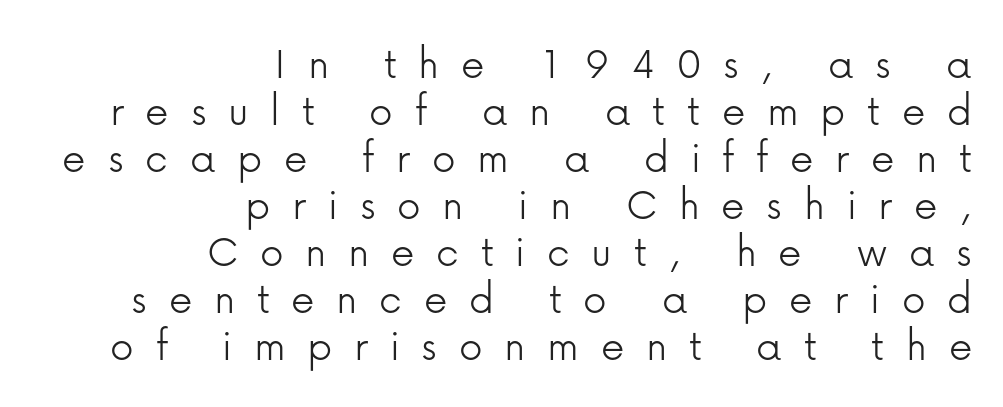
Q: Is the text bold? A: No.
Q: Is the text italic (slanted)? A: No, it is upright.
Q: Is the typeface a serif or a sans-serif typeface? A: Sans-serif.
Q: Is the text underlined? A: No.
Q: How is the paragraph aligned? A: Right-aligned.
Q: Is the spacing between letters normal or unusually wide? A: Unusually wide.
Q: Is the spacing between lines tight, normal or loose? A: Tight.
Q: Width (condensed, normal, or wide)? A: Normal.
Q: Stroke contrast? A: Low.
Q: x-height? A: Medium.
Q: Monospaced? A: No.
